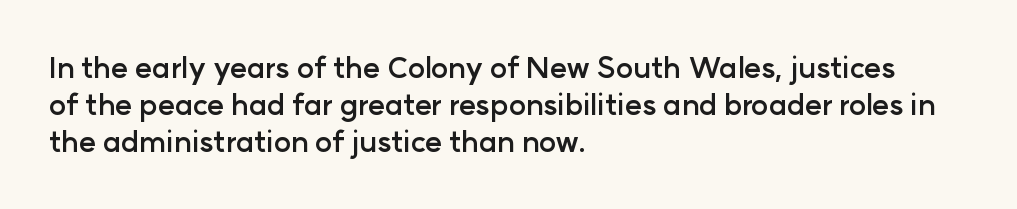
The image shows 29 px semibold sans-serif type, upright; set left-aligned, normal line spacing (1.27x), normal letter spacing, not underlined; low stroke contrast and a medium x-height.
